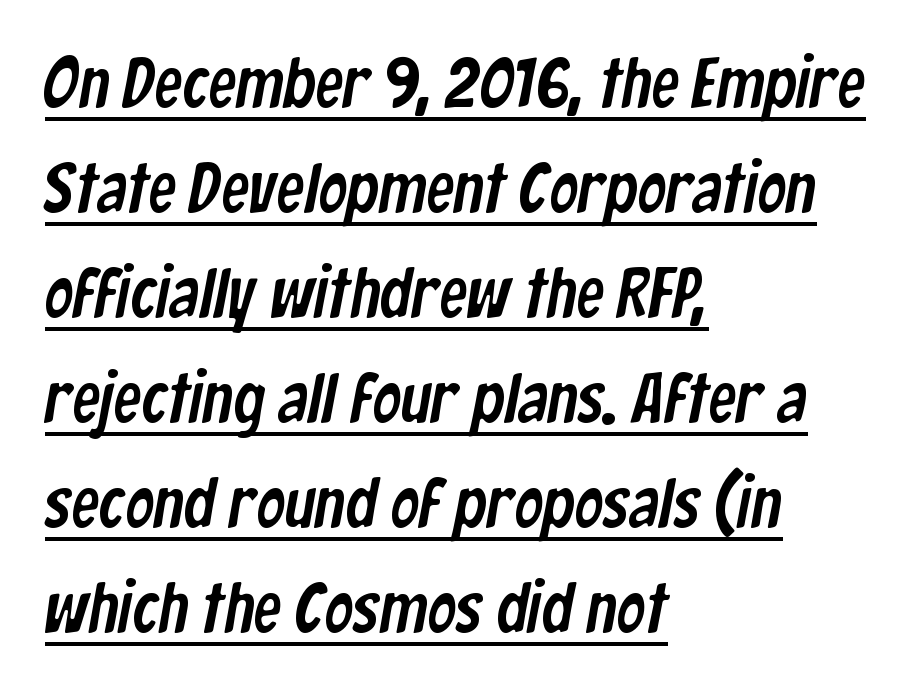
{"serif": "no", "width": "condensed", "stroke_contrast": "low", "x_height": "medium", "monospaced": "no", "underline": "yes", "align": "left", "line_spacing": "normal", "line_spacing_ratio": 1.48, "letter_spacing": "normal", "letter_spacing_em": 0.0, "glyph_px": 71}
